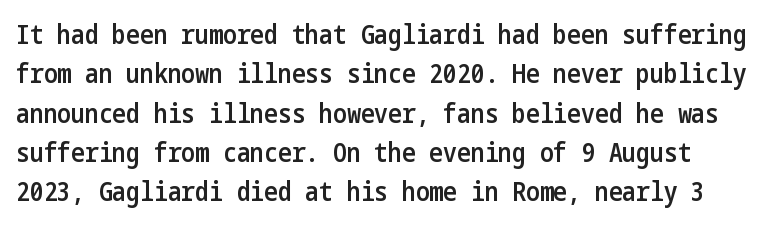
Q: Is the text bold? A: Semi-bold.
Q: Is the text italic (slanted)? A: No, it is upright.
Q: Is the text underlined? A: No.
Q: How is the paragraph aligned? A: Left-aligned.
Q: Is the spacing between letters normal or unusually wide? A: Normal.
Q: Is the spacing between lines tight, normal or loose? A: Normal.
